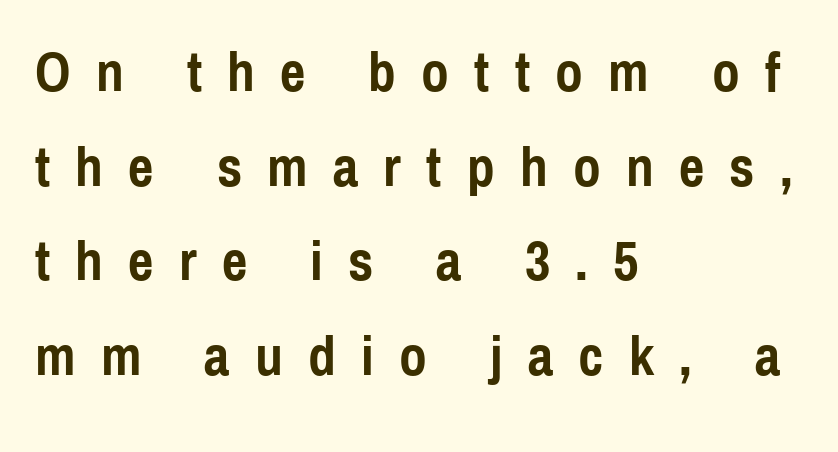
The image shows 56 px semibold, condensed sans-serif type, upright; set left-aligned, normal line spacing (1.69x), unusually wide letter spacing (+0.45 em), not underlined; a medium x-height.
